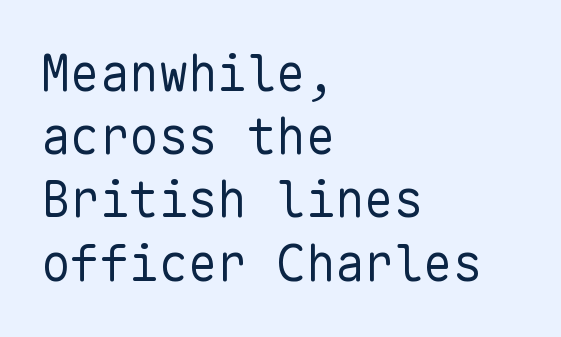
{"serif": "no", "italic": "no", "bold": "no", "weight": "regular", "width": "normal", "stroke_contrast": "low", "x_height": "medium", "monospaced": "yes", "underline": "no", "align": "left", "line_spacing": "normal", "line_spacing_ratio": 1.29, "letter_spacing": "normal", "letter_spacing_em": 0.0, "glyph_px": 49}
